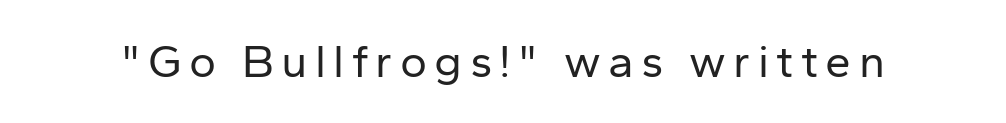
{"serif": "no", "italic": "no", "bold": "no", "weight": "regular", "width": "normal", "stroke_contrast": "low", "x_height": "medium", "monospaced": "no", "underline": "no", "glyph_px": 46}
